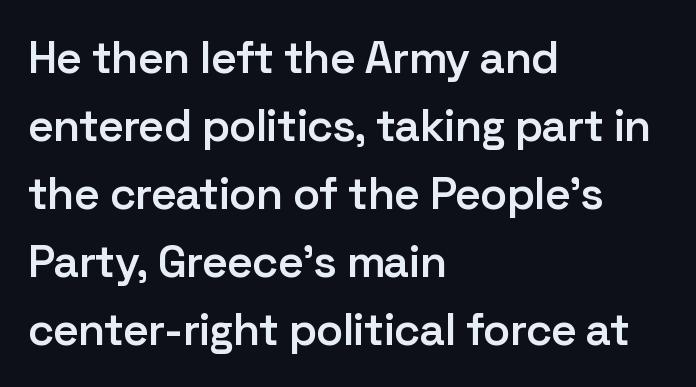
The image shows 45 px semibold sans-serif type, upright; set left-aligned, normal line spacing (1.51x), normal letter spacing, not underlined; low stroke contrast and a medium x-height.
